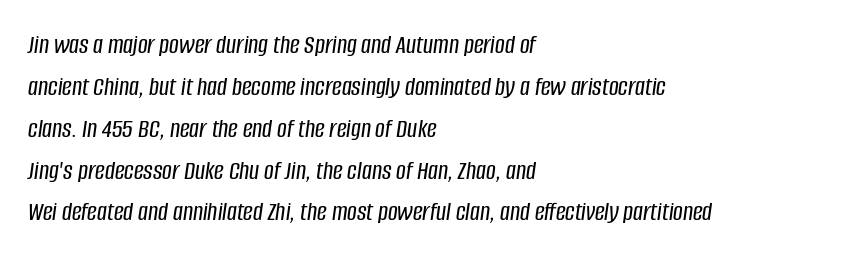
Q: Is the text italic (slanted)? A: Yes, it leans right by about 8 degrees.
Q: Is the text underlined? A: No.
Q: How is the paragraph aligned? A: Left-aligned.
Q: Is the spacing between letters normal or unusually wide? A: Normal.
Q: Is the spacing between lines tight, normal or loose? A: Normal.
